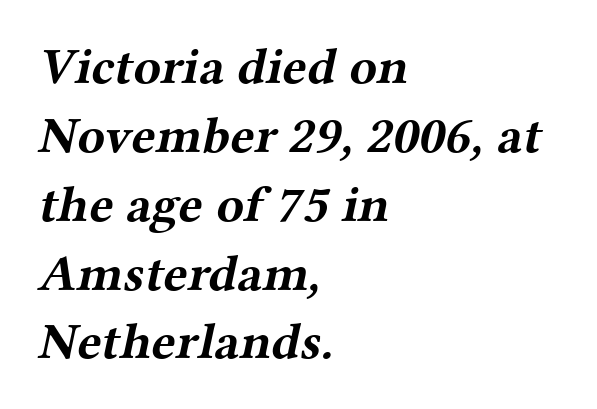
{"serif": "yes", "bold": "yes", "weight": "bold", "width": "wide", "stroke_contrast": "medium", "x_height": "medium", "monospaced": "no", "underline": "no", "align": "left", "line_spacing": "normal", "line_spacing_ratio": 1.35, "letter_spacing": "normal", "letter_spacing_em": 0.0, "glyph_px": 51}
